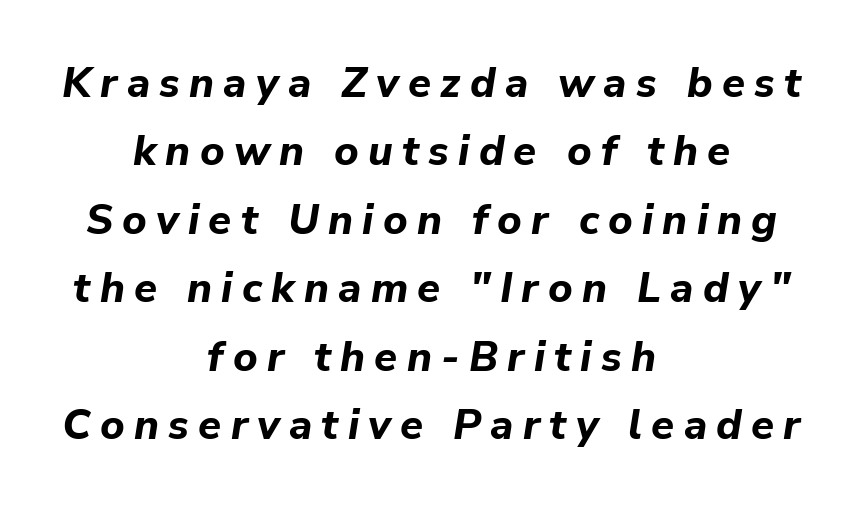
A bare baseline throughout the passage. Horizontal bands of white between lines are of average thickness. The gaps between neighbouring characters are conspicuously large. Looks like regular typesetting: each glyph gets only the width it needs. The setting favours the middle, as headings and verse often do.
